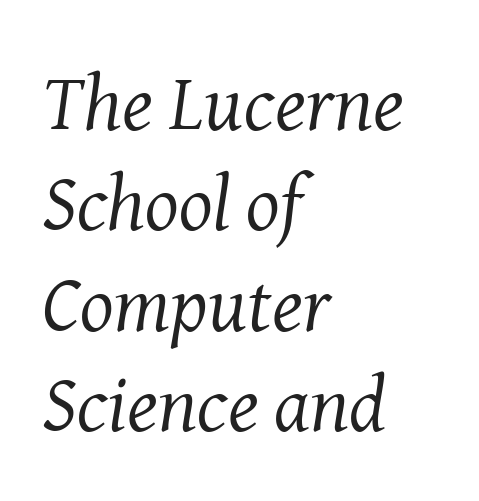
Q: Is the text bold? A: No.
Q: Is the text italic (slanted)? A: Yes, it leans right by about 8 degrees.
Q: Is the typeface a serif or a sans-serif typeface? A: Serif.
Q: Is the text underlined? A: No.
Q: How is the paragraph aligned? A: Left-aligned.
Q: Is the spacing between letters normal or unusually wide? A: Normal.
Q: Is the spacing between lines tight, normal or loose? A: Normal.
Q: Width (condensed, normal, or wide)? A: Normal.
Q: Stroke contrast? A: Medium.
Q: x-height? A: Medium.
Q: Monospaced? A: No.
